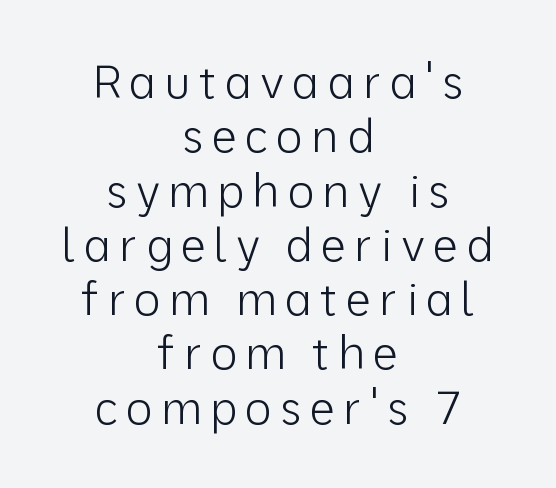
Q: Is the text bold? A: No.
Q: Is the text italic (slanted)? A: No, it is upright.
Q: Is the typeface a serif or a sans-serif typeface? A: Sans-serif.
Q: Is the text underlined? A: No.
Q: How is the paragraph aligned? A: Centered.
Q: Width (condensed, normal, or wide)? A: Normal.
Q: Stroke contrast? A: Low.
Q: x-height? A: Medium.
Q: Monospaced? A: No.
